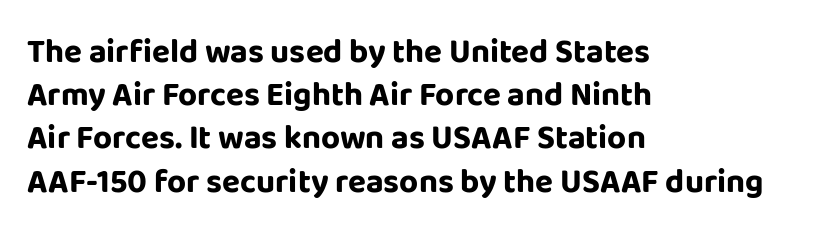
Each glyph is drawn with heavy, bold strokes. Bare-footed words on every line. Notice how the stems are strictly vertical — no italics here. Look at the tracking — it's just the regular setting, nothing added.
